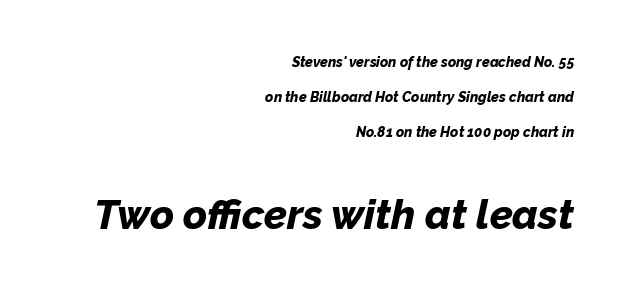
{"italic": "yes", "lean": "right", "slant_degrees": 12, "bold": "yes", "weight": "bold", "width": "normal", "stroke_contrast": "low", "x_height": "medium", "monospaced": "no", "underline": "no", "align": "right", "line_spacing": "loose", "line_spacing_ratio": 2.49, "letter_spacing": "normal", "letter_spacing_em": 0.0, "larger_block": "second", "size_ratio": 2.93, "glyph_px": 41}
